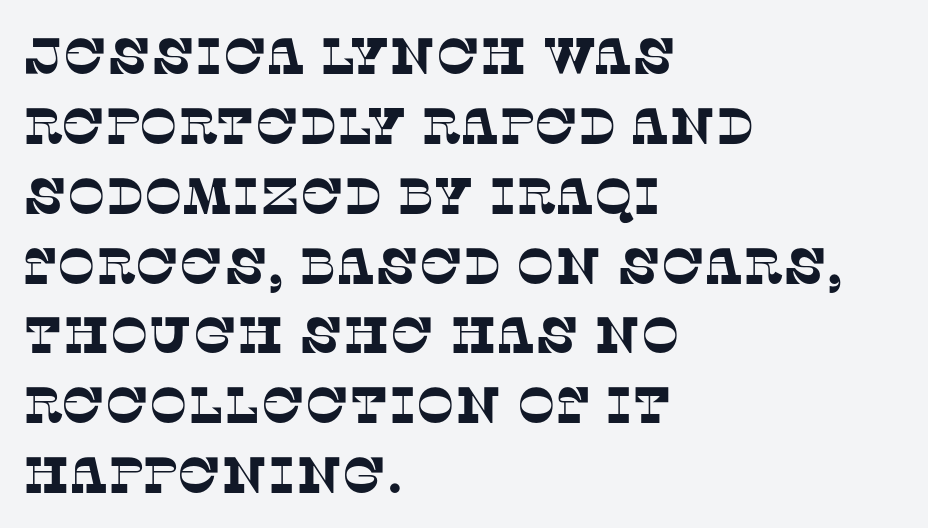
What's the leading like? Ordinary, nothing unusual. Serif or sans? Serif — the stroke terminals have little feet. Only glyphs here, with clear space below each row. The rendering uses natural spacing where letterforms have individual widths. Short and long lines alike share a common starting point at left.
